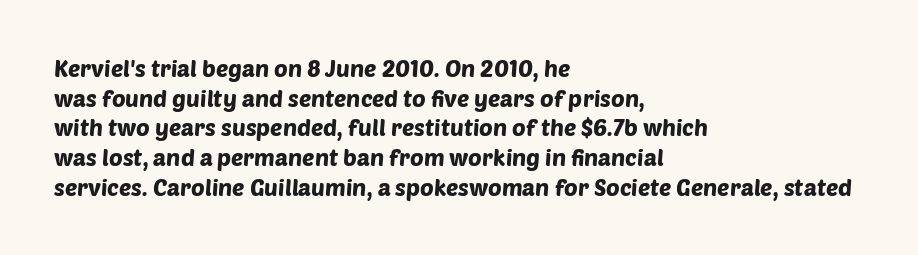
The image shows 23 px text type; set left-aligned, normal line spacing (1.29x), normal letter spacing, not underlined.
